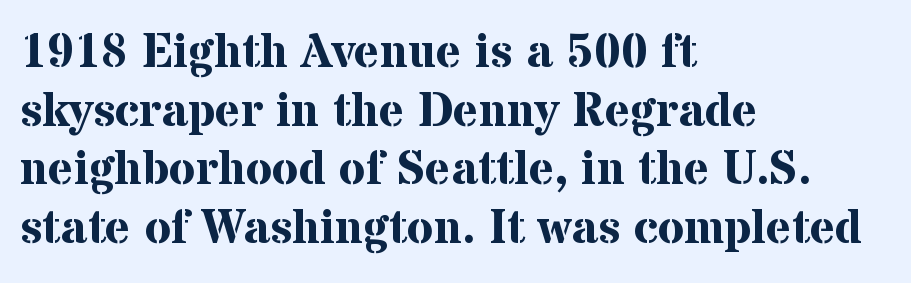
{"serif": "yes", "italic": "no", "bold": "yes", "weight": "bold", "width": "normal", "stroke_contrast": "medium", "x_height": "medium", "monospaced": "no", "underline": "no", "align": "left", "line_spacing_ratio": 1.22, "letter_spacing": "normal", "letter_spacing_em": 0.0, "glyph_px": 48}
